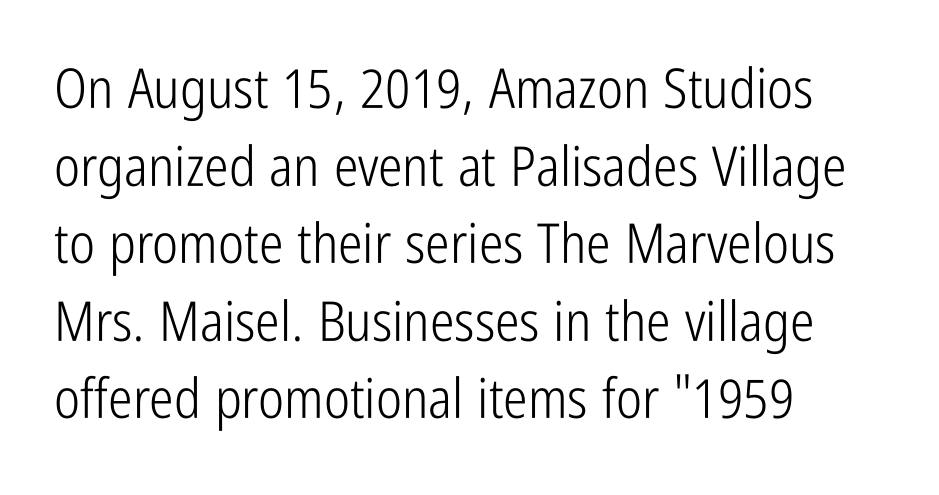
Honestly, the row spacing looks completely unremarkable. Varying glyph widths throughout — classic text-font behaviour. The face used here is rendered with its standard letterfit. A light-to-regular cut is what we see here. The type family on display is of the sans-serif kind. The lines are quadded left.
